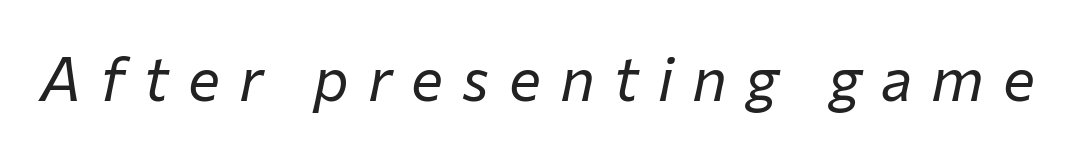
Q: Is the text bold? A: No.
Q: Is the text italic (slanted)? A: Yes, it leans right by about 12 degrees.
Q: Is the text underlined? A: No.
Q: Is the spacing between letters normal or unusually wide? A: Unusually wide.
Q: Width (condensed, normal, or wide)? A: Normal.
Q: Stroke contrast? A: Low.
Q: x-height? A: Medium.
Q: Monospaced? A: No.
